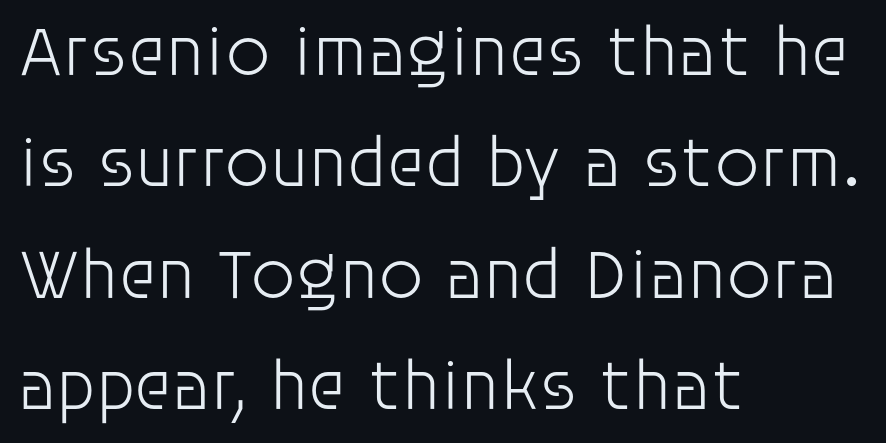
The image shows 71 px light sans-serif type, upright; set left-aligned, normal line spacing (1.57x), normal letter spacing, not underlined; low stroke contrast and a large x-height.
